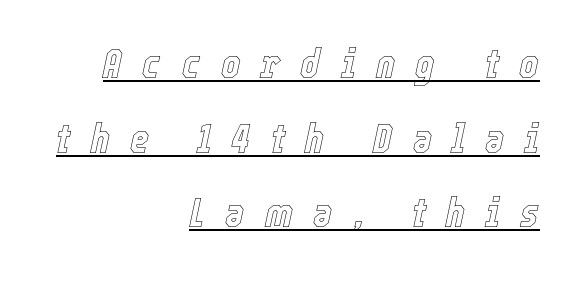
Q: Is the text italic (slanted)? A: Yes, it leans right by about 12 degrees.
Q: Is the text underlined? A: Yes.
Q: How is the paragraph aligned? A: Right-aligned.
Q: Is the spacing between letters normal or unusually wide? A: Unusually wide.
Q: Width (condensed, normal, or wide)? A: Condensed.
Q: x-height? A: Medium.
Q: Monospaced? A: No.
